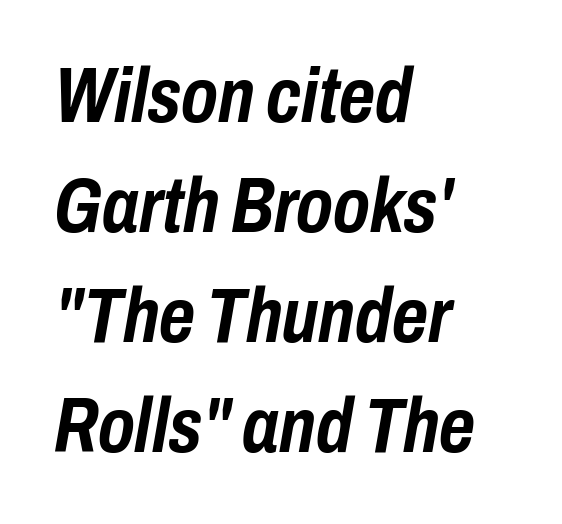
Notice how descenders clear the ascenders below comfortably — that's standard leading. Do the characters align in a grid? No, the font is proportional. The typography opts for an oblique posture over an upright one. Is the letter spacing exaggerated? No — it looks like the ordinary default. All the whitespace from short lines collects on the right. Quick note: underline off.
